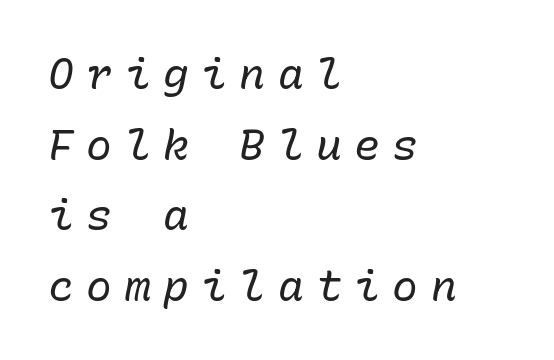
The string is rendered with underlining switched off. Ink coverage per letter is moderate at most. The letters are slanted; this is an italic face. Students, observe: this is what conventionally led text looks like. Looks like terminal output: every glyph gets an equal slot. Students, note that the glyphs here are deliberately spaced far apart.
